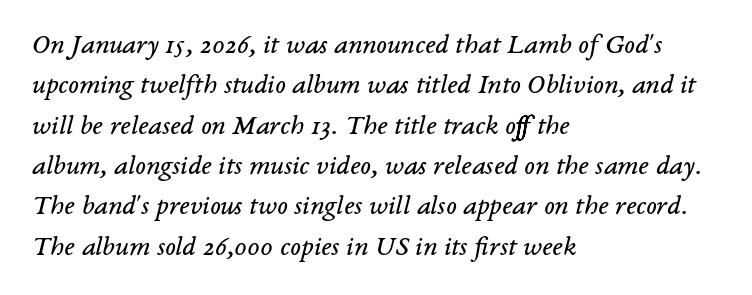
The image shows 28 px regular-weight serif type, italic (leaning right); set left-aligned, normal line spacing (1.44x), normal letter spacing, not underlined; low stroke contrast and a medium x-height.
